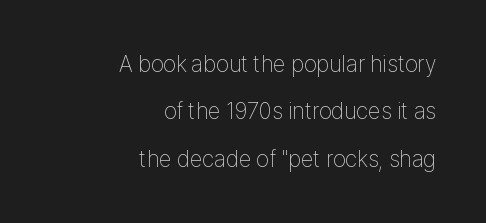
Posture: straight, roman, zero tilt. No extra tracking has been applied to these lines. The font sits on the lighter half of the weight spectrum, regular included. A typesetter would call this leading open, well beyond the default. Bare-footed words on every line. Each line ends at the same right margin while the left side varies.
